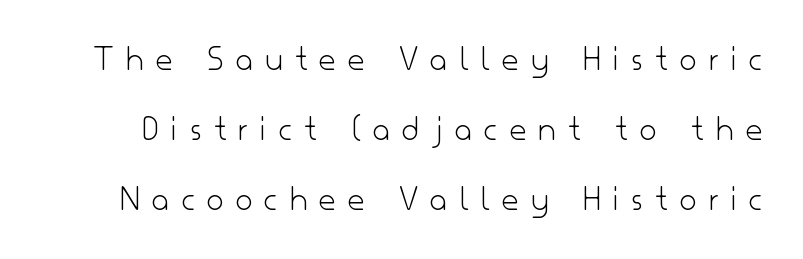
Interline gaps are noticeably wide in this sample. A sans-serif font was chosen for this passage. Only glyphs here, with clear space below each row. This sample has the flowing, uneven cadence of proportional lettering.
